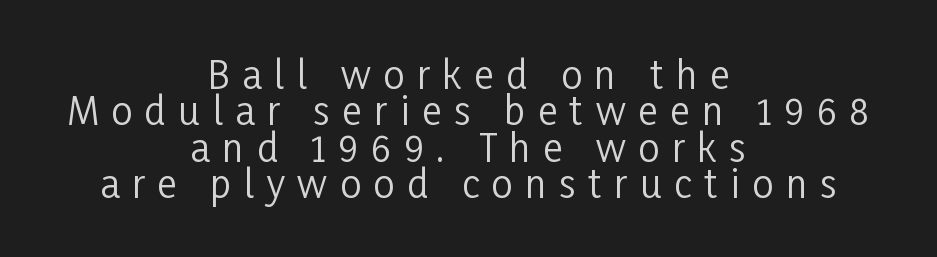
Q: Is the text bold? A: No.
Q: Is the text italic (slanted)? A: No, it is upright.
Q: Is the typeface a serif or a sans-serif typeface? A: Sans-serif.
Q: Is the text underlined? A: No.
Q: How is the paragraph aligned? A: Centered.
Q: Is the spacing between letters normal or unusually wide? A: Unusually wide.
Q: Is the spacing between lines tight, normal or loose? A: Tight.
Q: Width (condensed, normal, or wide)? A: Condensed.
Q: Stroke contrast? A: Low.
Q: x-height? A: Medium.
Q: Monospaced? A: No.
